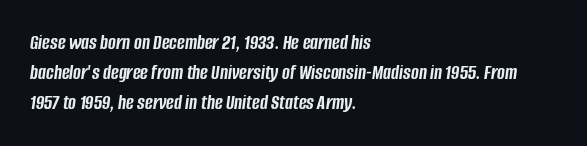
{"italic": "yes", "lean": "right", "slant_degrees": 8, "bold": "yes", "underline": "no", "align": "left", "line_spacing": "normal", "line_spacing_ratio": 1.42, "letter_spacing": "normal", "letter_spacing_em": 0.0, "glyph_px": 21}
